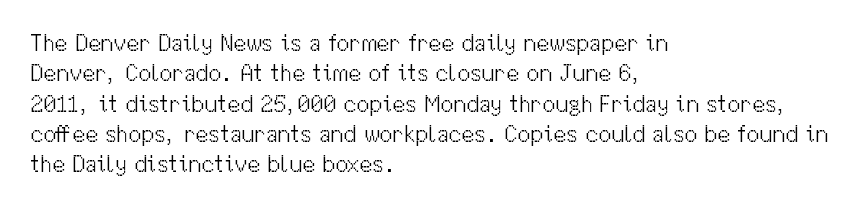
{"italic": "no", "bold": "no", "underline": "no", "align": "left", "line_spacing": "normal", "line_spacing_ratio": 1.32, "letter_spacing": "normal", "letter_spacing_em": 0.0, "glyph_px": 23}
